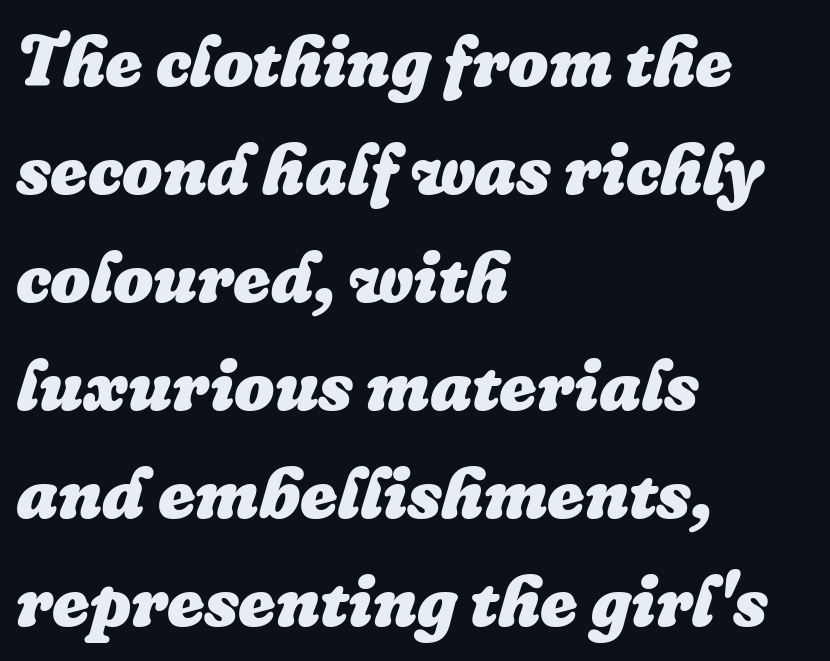
The image shows 71 px heavy type, italic (leaning right); set left-aligned, normal line spacing (1.52x), normal letter spacing, not underlined; low stroke contrast and a medium x-height.
